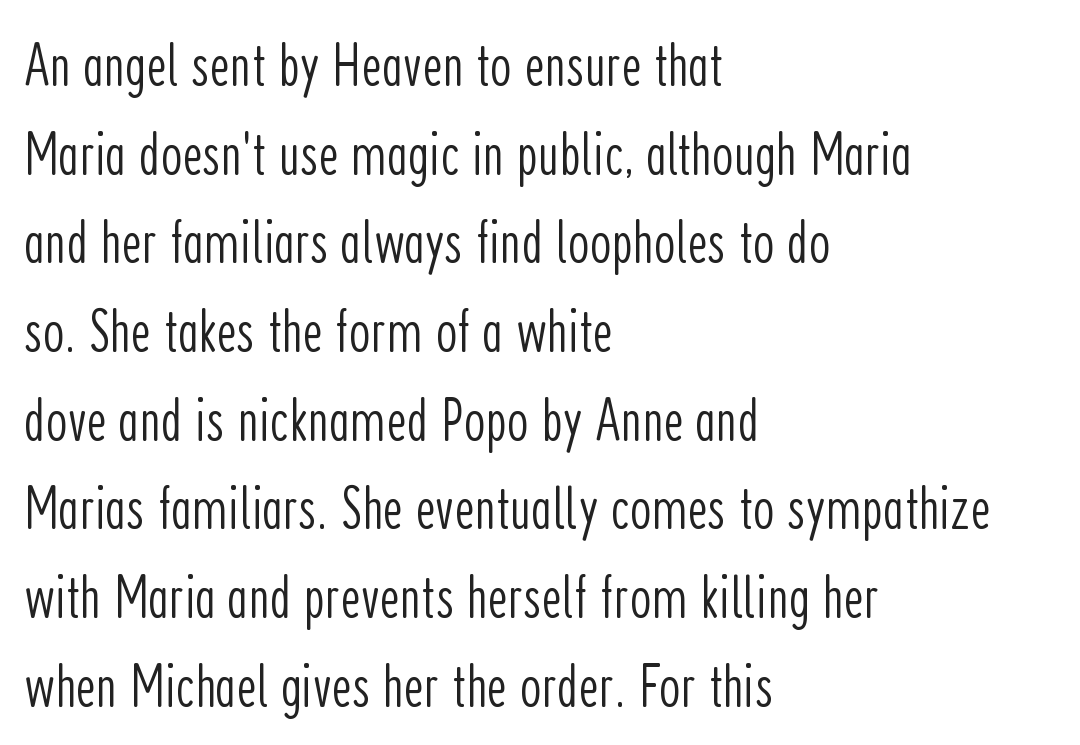
{"serif": "no", "italic": "no", "bold": "no", "weight": "light", "width": "condensed", "stroke_contrast": "low", "x_height": "medium", "monospaced": "no", "underline": "no", "align": "left", "line_spacing": "normal", "line_spacing_ratio": 1.43, "letter_spacing": "normal", "letter_spacing_em": 0.0, "glyph_px": 62}
